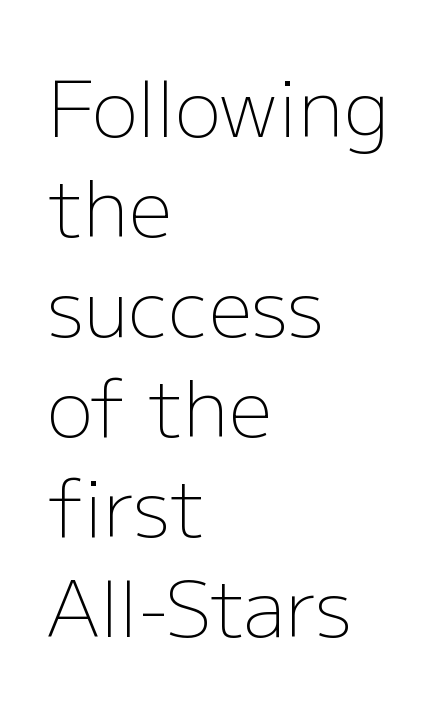
The image shows 77 px light sans-serif type, upright; set left-aligned, normal line spacing (1.3x), normal letter spacing, not underlined; low stroke contrast and a medium x-height.
